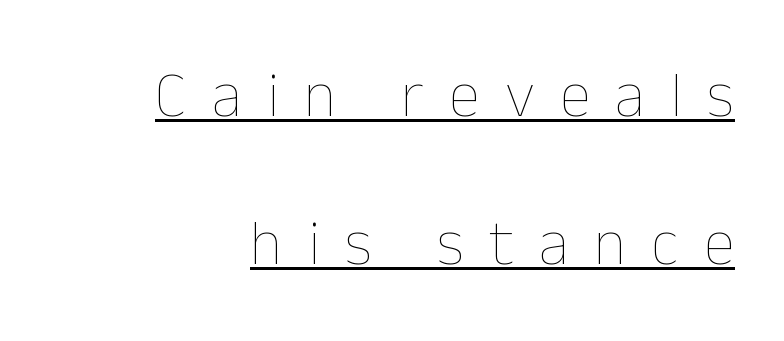
The image shows 64 px thin type, upright; set right-aligned, loose line spacing (2.31x), unusually wide letter spacing (+0.39 em), underlined; low stroke contrast and a medium x-height.
